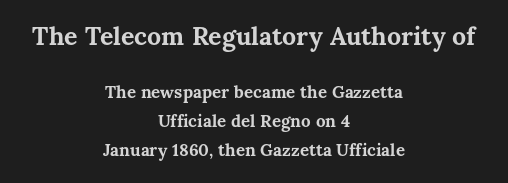
The designer left line spacing at the default. The strip under each line holds only bare page. The glyphs have the mass of a bold cut. The passage is arranged like a title page — every line centered. Letter spacing: default. Does the lettering tilt? It doesn't — this is upright.
